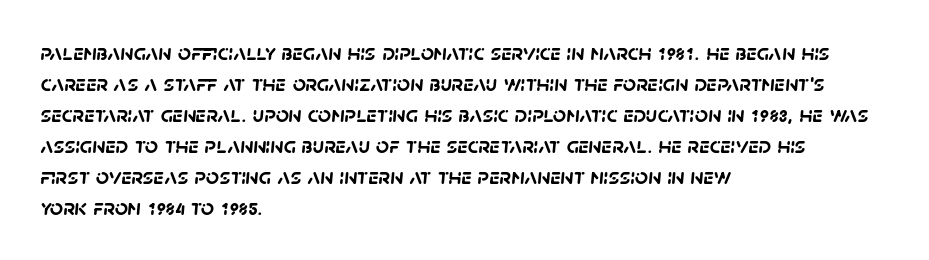
The image shows 23 px bold type; set left-aligned, normal line spacing (1.35x), normal letter spacing, not underlined.
